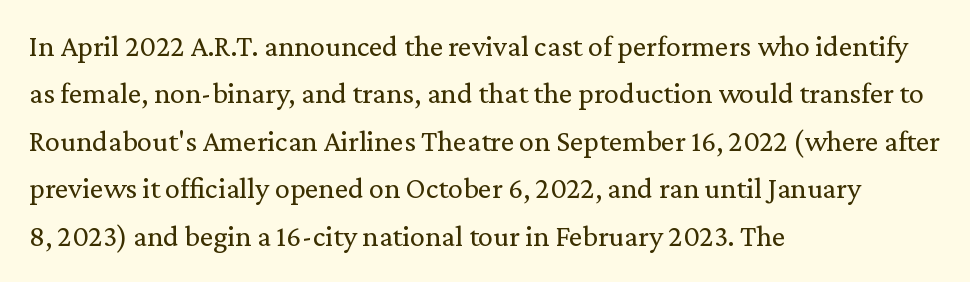
The image shows 30 px regular-weight serif type, upright; set left-aligned, normal line spacing (1.58x), normal letter spacing, not underlined; low stroke contrast and a medium x-height.
